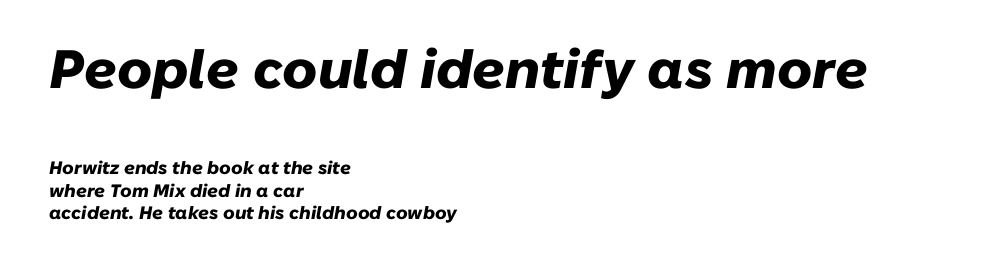
Think of a printed novel: that variable character pitch is what you see here. Typographic density is high because the face is bold. In terms of letterspacing, this is plain default setting. A student would notice the top passage is typeset larger than what follows.
